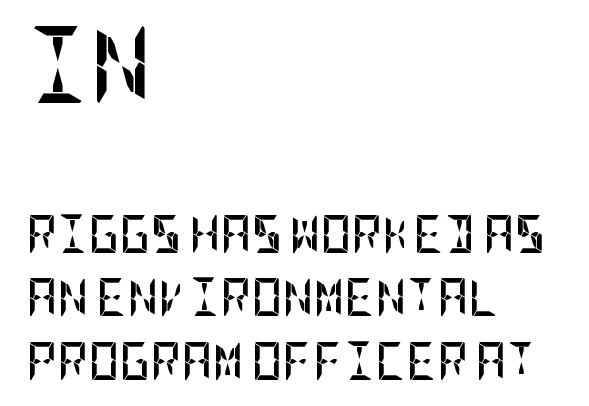
{"serif": "no", "italic": "no", "bold": "yes", "weight": "semibold", "width": "condensed", "stroke_contrast": "low", "x_height": "large", "underline": "no", "align": "left", "line_spacing": "normal", "line_spacing_ratio": 1.66, "letter_spacing": "normal", "letter_spacing_em": 0.0, "larger_block": "first", "size_ratio": 2.03, "glyph_px": 77}
